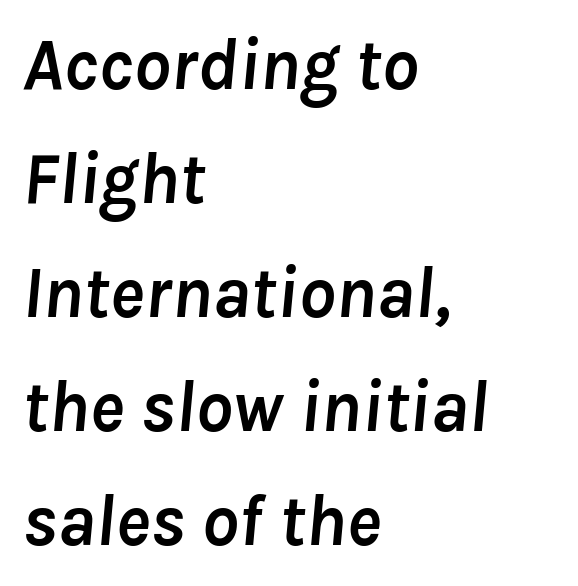
{"italic": "yes", "lean": "right", "slant_degrees": 8, "bold": "yes", "weight": "semibold", "width": "normal", "stroke_contrast": "low", "x_height": "medium", "monospaced": "no", "underline": "no", "align": "left", "line_spacing": "normal", "line_spacing_ratio": 1.56, "letter_spacing": "normal", "letter_spacing_em": 0.0, "glyph_px": 73}
